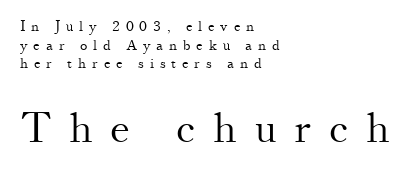
{"serif": "yes", "italic": "no", "bold": "no", "weight": "light", "width": "normal", "stroke_contrast": "medium", "x_height": "small", "monospaced": "no", "underline": "no", "align": "left", "line_spacing": "normal", "line_spacing_ratio": 1.33, "letter_spacing": "wide", "letter_spacing_em": 0.42, "larger_block": "second", "size_ratio": 3.0, "glyph_px": 42}
